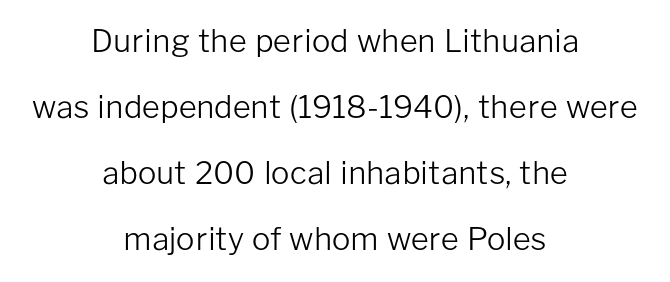
The image shows 31 px light sans-serif type, upright; set centered, loose line spacing (2.13x), normal letter spacing, not underlined; low stroke contrast and a medium x-height.
